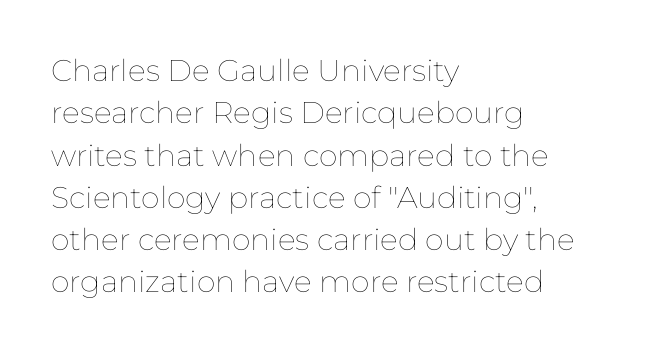
{"italic": "no", "bold": "no", "weight": "thin", "width": "normal", "stroke_contrast": "low", "x_height": "medium", "monospaced": "no", "underline": "no", "align": "left", "line_spacing": "normal", "line_spacing_ratio": 1.41, "letter_spacing": "normal", "letter_spacing_em": 0.0, "glyph_px": 30}
